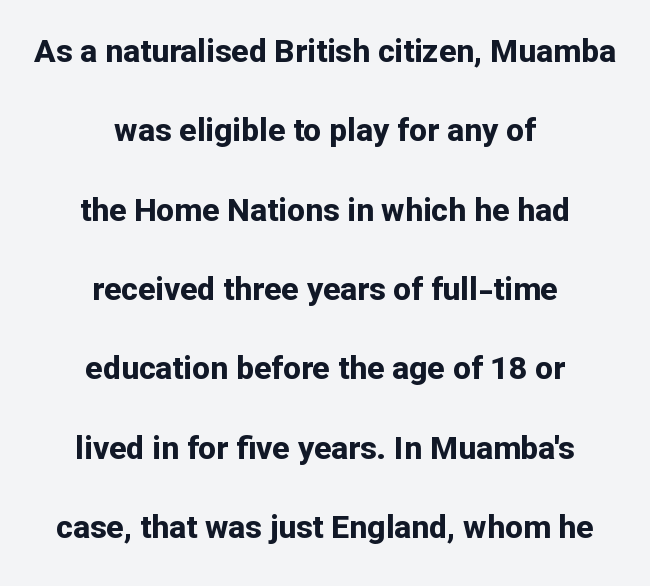
The image shows 32 px bold sans-serif type, upright; set centered, loose line spacing (2.48x), normal letter spacing, not underlined; low stroke contrast and a medium x-height.
